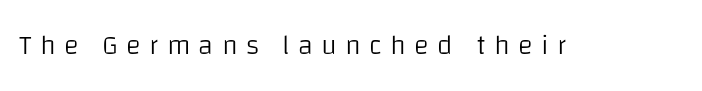
{"serif": "no", "italic": "no", "bold": "no", "weight": "light", "width": "normal", "stroke_contrast": "low", "x_height": "large", "monospaced": "no", "underline": "no", "letter_spacing": "wide", "letter_spacing_em": 0.29, "glyph_px": 28}
